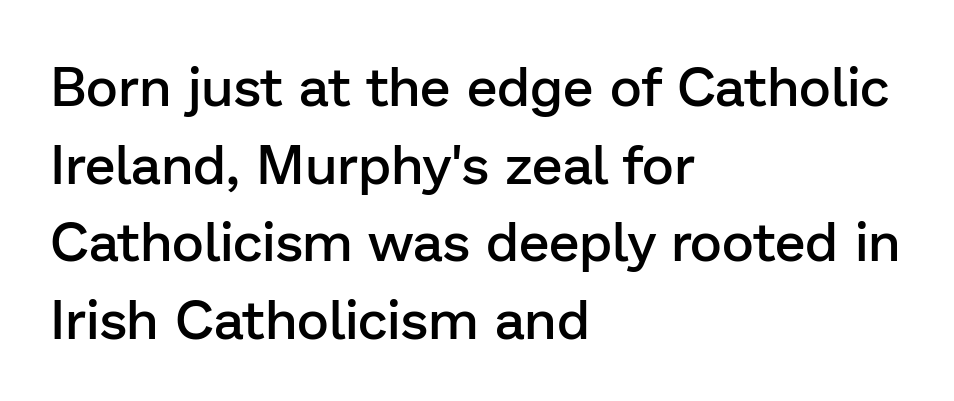
The line-height multiplier appears to be the usual default. Beneath every word, the page is bare. The type is set solid horizontally, with unmodified tracking. Here the designer chose a conventional face with non-uniform glyph widths. The compositor pushed each line to the left boundary.
